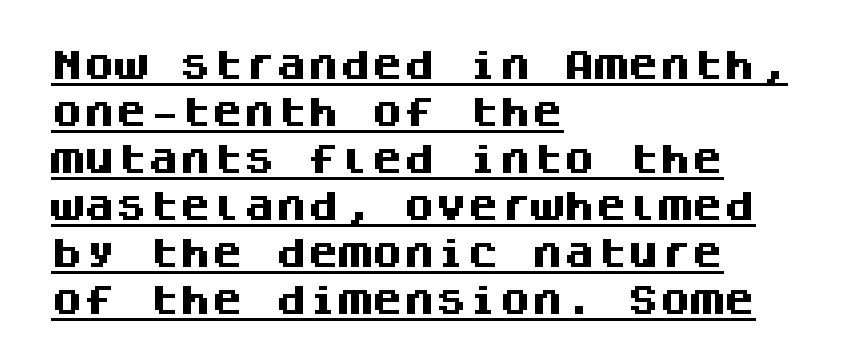
The image shows 32 px heavy sans-serif type, upright, monospaced; set left-aligned, normal line spacing (1.47x), normal letter spacing, underlined; medium stroke contrast and a large x-height.
